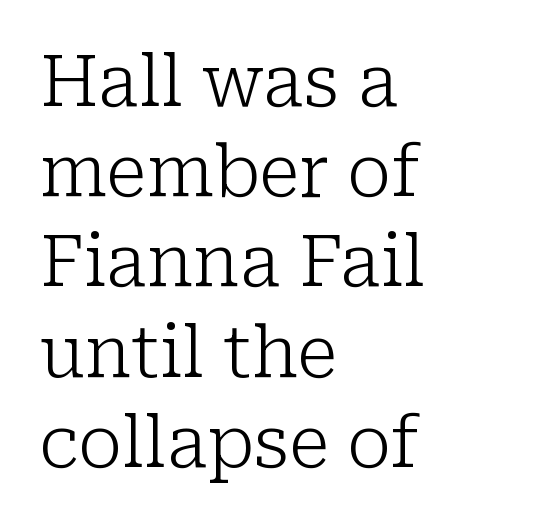
{"serif": "yes", "italic": "no", "bold": "no", "weight": "light", "width": "normal", "stroke_contrast": "low", "x_height": "medium", "monospaced": "no", "underline": "no", "align": "left", "line_spacing": "normal", "line_spacing_ratio": 1.27, "letter_spacing": "normal", "letter_spacing_em": 0.0, "glyph_px": 71}
